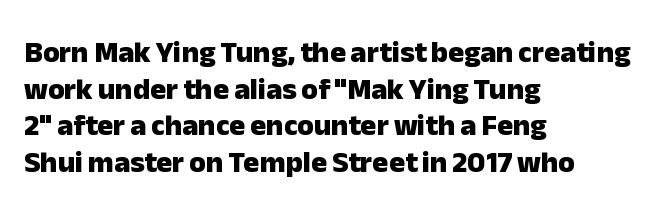
{"serif": "no", "italic": "no", "bold": "yes", "weight": "heavy", "width": "normal", "stroke_contrast": "low", "x_height": "medium", "monospaced": "no", "underline": "no", "align": "left", "line_spacing_ratio": 1.22, "letter_spacing": "normal", "letter_spacing_em": 0.0, "glyph_px": 30}
